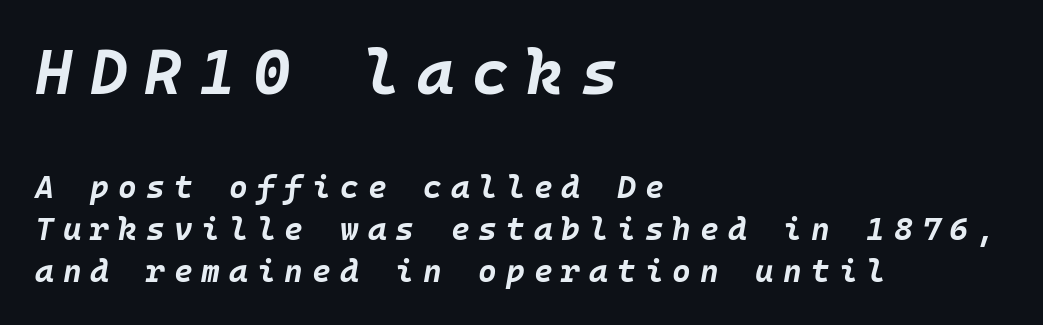
{"italic": "yes", "lean": "right", "slant_degrees": 10, "bold": "yes", "weight": "bold", "width": "normal", "stroke_contrast": "low", "x_height": "large", "underline": "no", "align": "left", "line_spacing": "normal", "line_spacing_ratio": 1.31, "letter_spacing": "wide", "letter_spacing_em": 0.28, "larger_block": "first", "size_ratio": 1.97, "glyph_px": 63}
